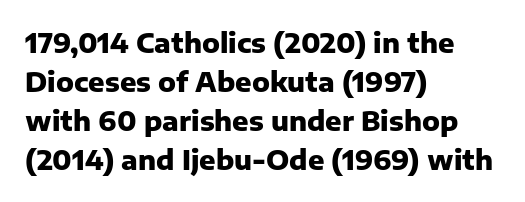
The image shows 27 px bold type, upright; set left-aligned, normal line spacing (1.45x), normal letter spacing, not underlined.
